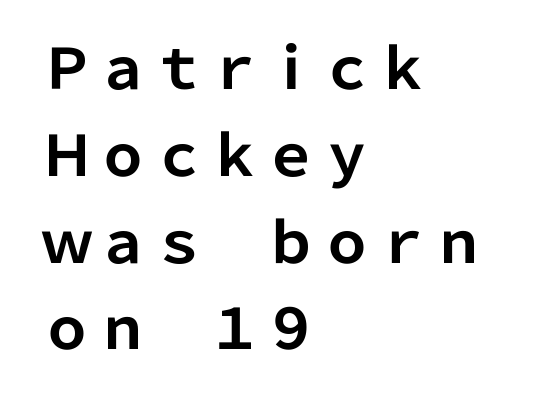
{"serif": "no", "italic": "no", "bold": "yes", "weight": "bold", "width": "normal", "stroke_contrast": "low", "x_height": "medium", "monospaced": "no", "underline": "no", "align": "left", "line_spacing": "normal", "line_spacing_ratio": 1.55, "letter_spacing": "normal", "letter_spacing_em": 0.0, "glyph_px": 56}
